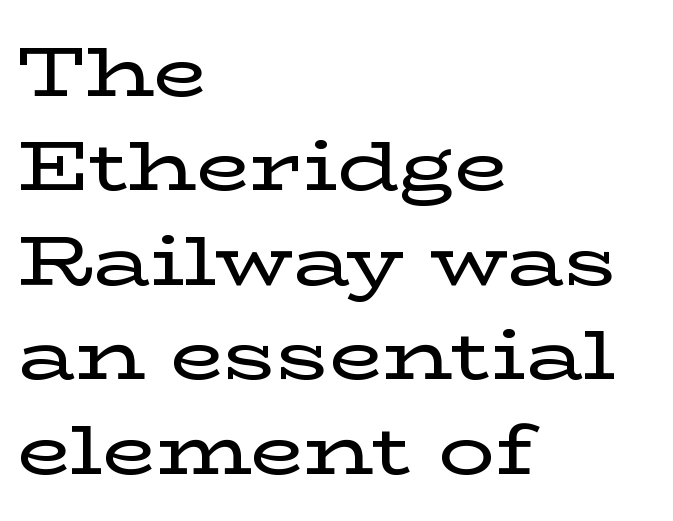
The image shows 70 px wide serif type, upright; set left-aligned, normal line spacing (1.35x), normal letter spacing, not underlined; low stroke contrast and a medium x-height.
